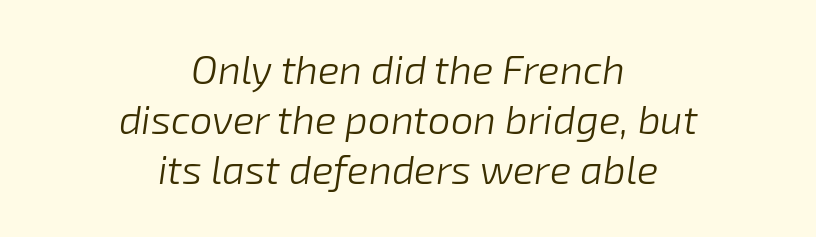
The image shows 40 px light type, italic (leaning right); set centered, normal line spacing (1.25x), normal letter spacing, not underlined; low stroke contrast and a medium x-height.
